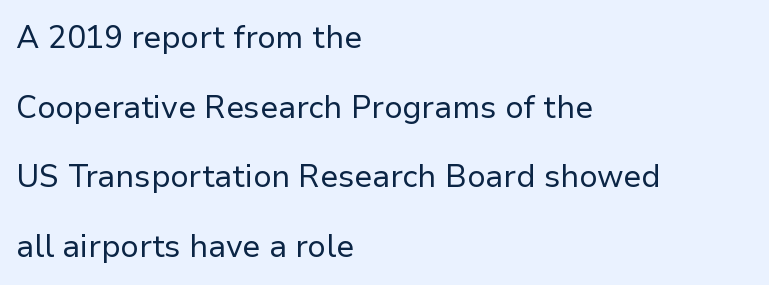
Q: Is the text bold? A: No.
Q: Is the text italic (slanted)? A: No, it is upright.
Q: Is the typeface a serif or a sans-serif typeface? A: Sans-serif.
Q: Is the text underlined? A: No.
Q: How is the paragraph aligned? A: Left-aligned.
Q: Is the spacing between letters normal or unusually wide? A: Normal.
Q: Is the spacing between lines tight, normal or loose? A: Loose.
Q: Width (condensed, normal, or wide)? A: Normal.
Q: Stroke contrast? A: Low.
Q: x-height? A: Medium.
Q: Monospaced? A: No.
